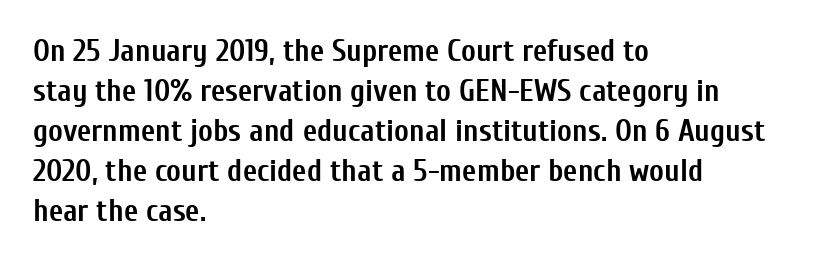
The image shows 31 px semibold, condensed sans-serif type, upright; set left-aligned, normal line spacing (1.29x), normal letter spacing, not underlined; low stroke contrast and a medium x-height.
